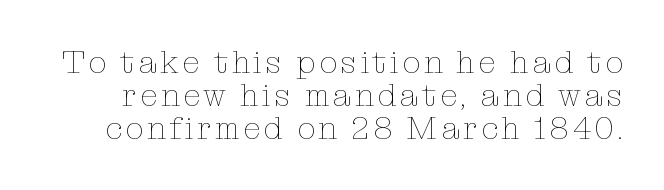
{"italic": "no", "bold": "no", "weight": "thin", "width": "normal", "stroke_contrast": "low", "x_height": "medium", "monospaced": "no", "underline": "no", "line_spacing": "tight", "line_spacing_ratio": 1.03, "glyph_px": 32}
